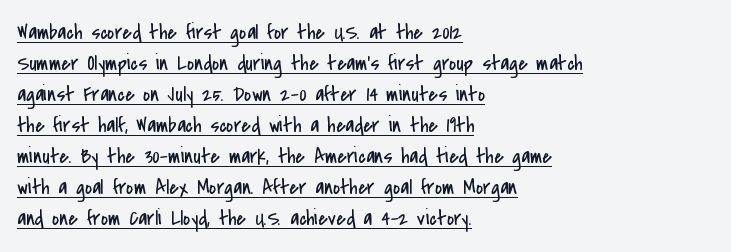
{"italic": "no", "bold": "no", "underline": "yes", "align": "left", "line_spacing": "normal", "line_spacing_ratio": 1.41, "letter_spacing": "normal", "letter_spacing_em": 0.0, "glyph_px": 22}
